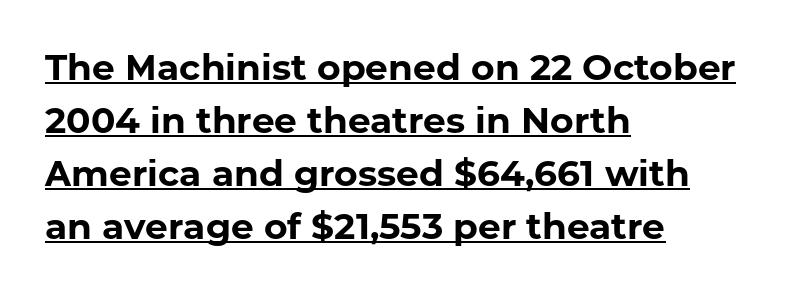
The image shows 36 px bold sans-serif type, upright; set left-aligned, normal line spacing (1.47x), normal letter spacing, underlined; low stroke contrast and a medium x-height.
